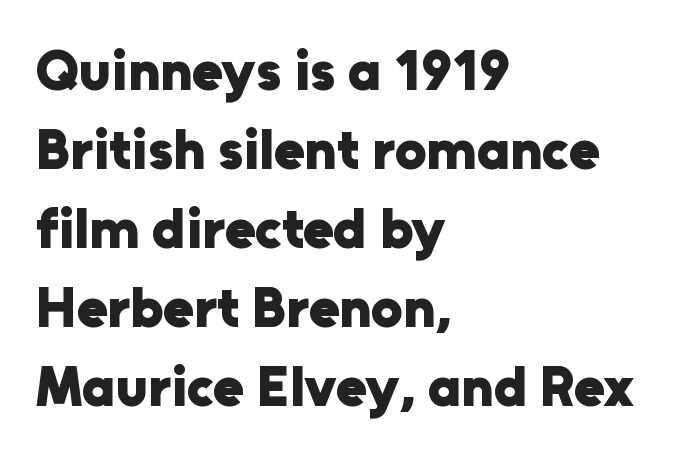
The image shows 56 px heavy sans-serif type, upright; set left-aligned, normal line spacing (1.41x), normal letter spacing, not underlined; low stroke contrast and a medium x-height.
